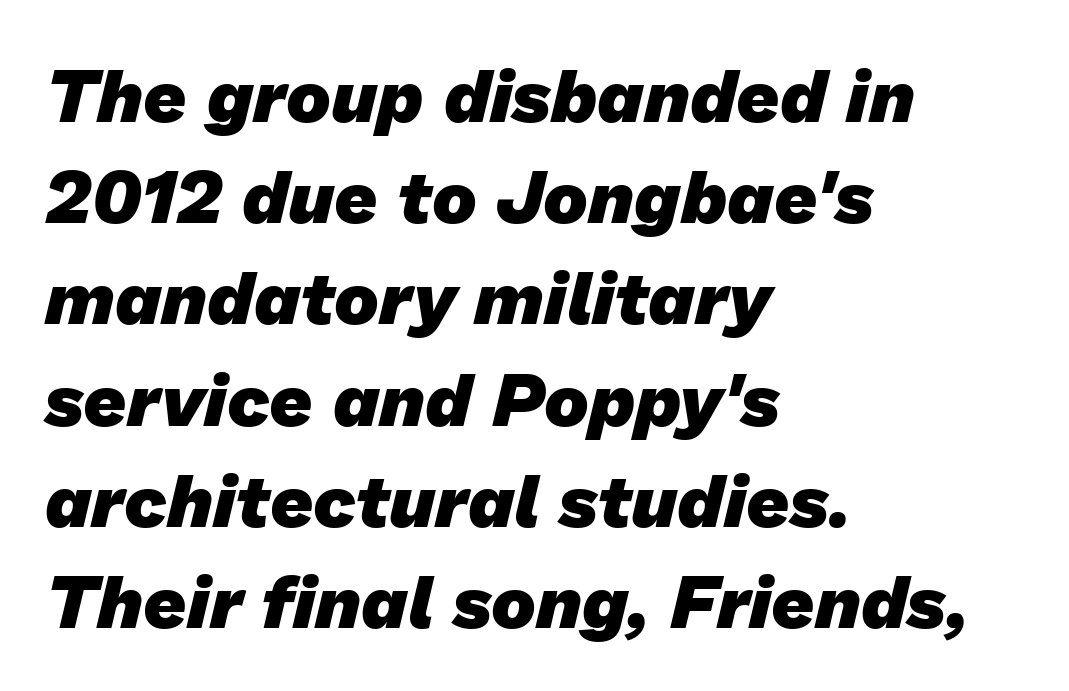
Note the varied advance widths — an 'i' is clearly narrower than an 'm'. The letters sit at their default tracking, neither squeezed nor spread. Underline: absent. The rendering uses a moderate line-height, typical for paragraphs.
